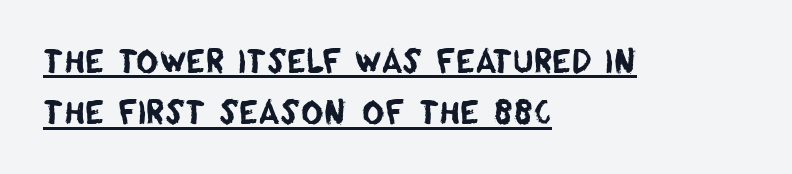
Default kerning and tracking; the words read as compact shapes. The lines in this sample share a left origin and differ only in where they stop. The passage shown is typed in a proportional face where columns would drift. Whoever set this chose a conventional vertical rhythm. The passage shown is typeset with a sans-serif family.
